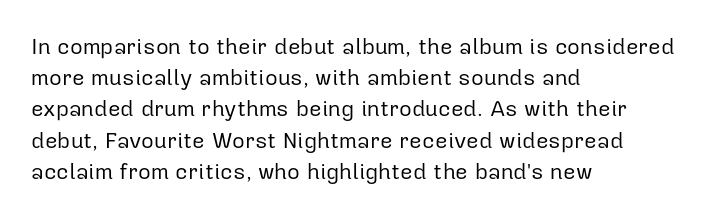
{"italic": "no", "bold": "no", "underline": "no", "align": "left", "line_spacing": "normal", "line_spacing_ratio": 1.42, "letter_spacing": "normal", "letter_spacing_em": 0.0, "glyph_px": 22}
